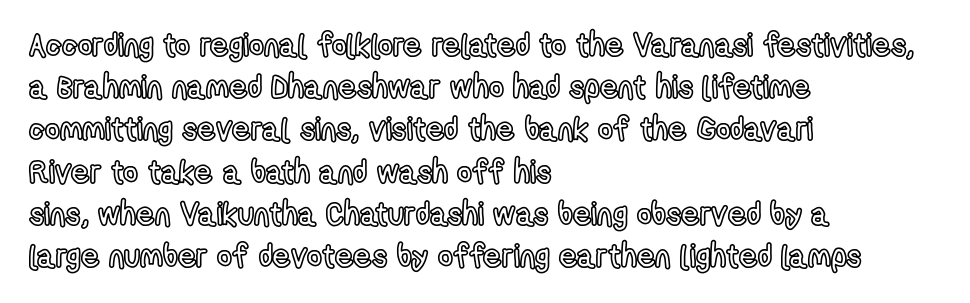
Clear beneath every line of the passage. Proportional: the letters do not fall into vertical columns. Baseline-to-baseline distance is the conventional proportion of letter height. Compared with a centered layout, this one pins lines to the left instead.
